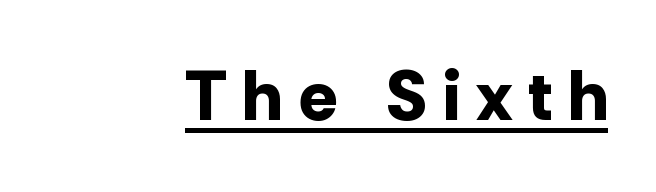
The image shows 71 px bold sans-serif type, upright; set unusually wide letter spacing (+0.24 em), underlined; low stroke contrast and a medium x-height.
